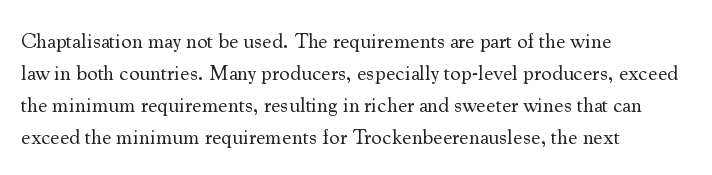
The image shows 21 px text type, upright; set left-aligned, normal line spacing (1.53x), normal letter spacing, not underlined.
